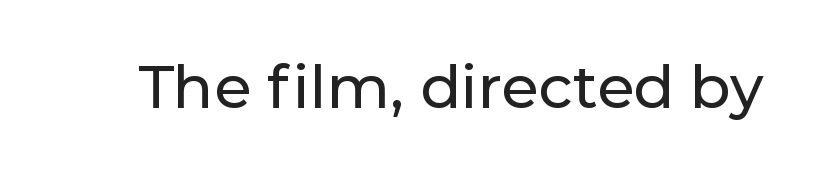
{"serif": "no", "italic": "no", "width": "normal", "stroke_contrast": "low", "x_height": "medium", "monospaced": "no", "underline": "no", "letter_spacing": "normal", "letter_spacing_em": 0.0, "glyph_px": 60}
